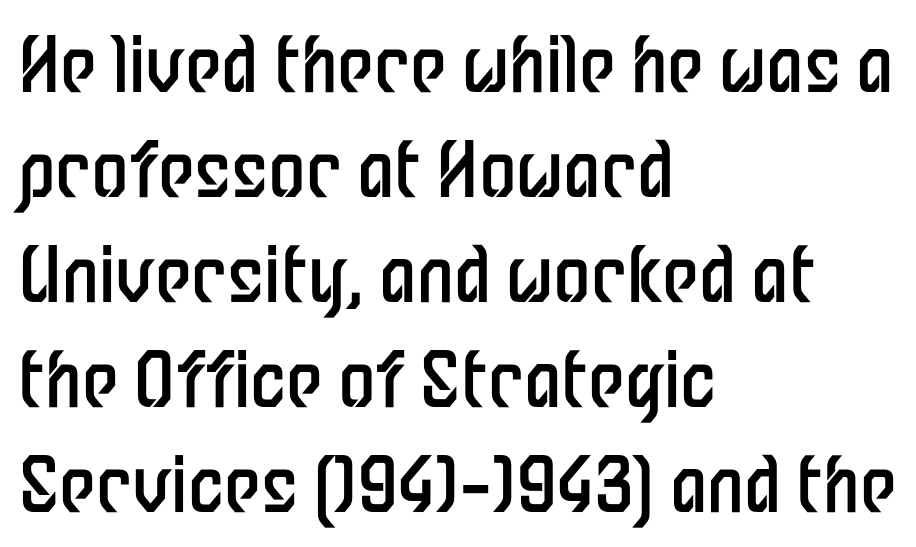
The image shows 75 px regular-weight, condensed sans-serif type, upright; set left-aligned, normal line spacing (1.4x), normal letter spacing, not underlined; low stroke contrast and a medium x-height.
